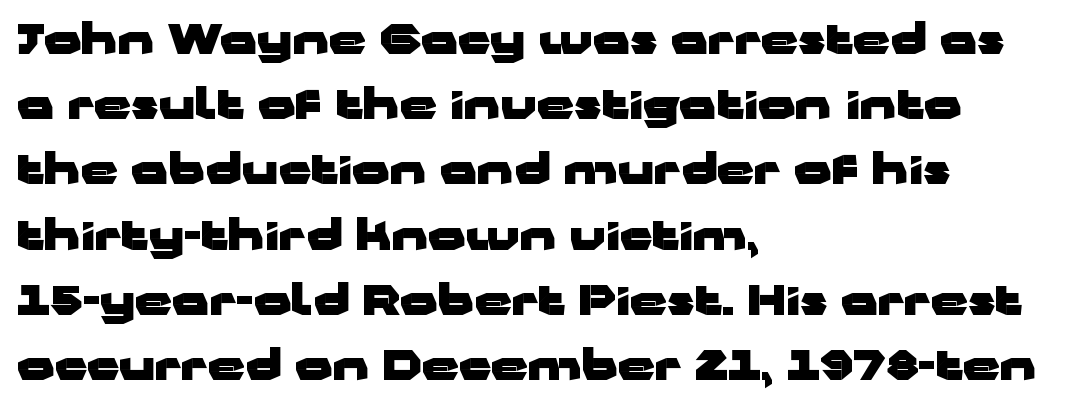
{"serif": "no", "italic": "no", "bold": "yes", "weight": "heavy", "width": "wide", "stroke_contrast": "low", "x_height": "medium", "monospaced": "no", "underline": "no", "align": "left", "line_spacing": "normal", "line_spacing_ratio": 1.59, "letter_spacing": "normal", "letter_spacing_em": 0.0, "glyph_px": 41}
